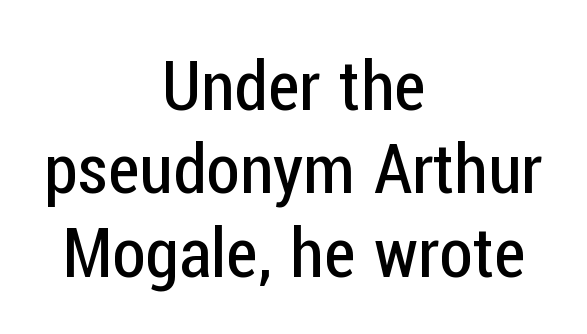
The image shows 69 px regular-weight, condensed sans-serif type, upright; set centered, line spacing 1.21x, normal letter spacing, not underlined; low stroke contrast and a medium x-height.
